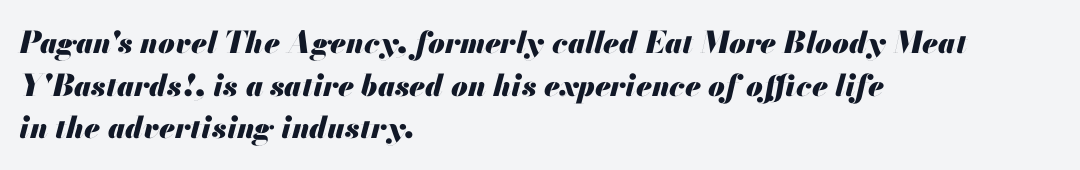
The image shows 30 px heavy type, italic (leaning right); set left-aligned, normal line spacing (1.42x), normal letter spacing, not underlined; medium stroke contrast and a small x-height.
